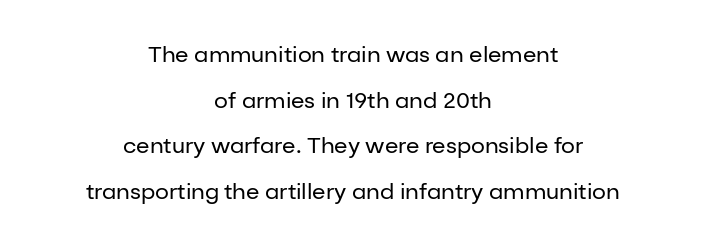
Q: Is the text bold? A: No.
Q: Is the text italic (slanted)? A: No, it is upright.
Q: Is the text underlined? A: No.
Q: How is the paragraph aligned? A: Centered.
Q: Is the spacing between letters normal or unusually wide? A: Normal.
Q: Is the spacing between lines tight, normal or loose? A: Loose.
